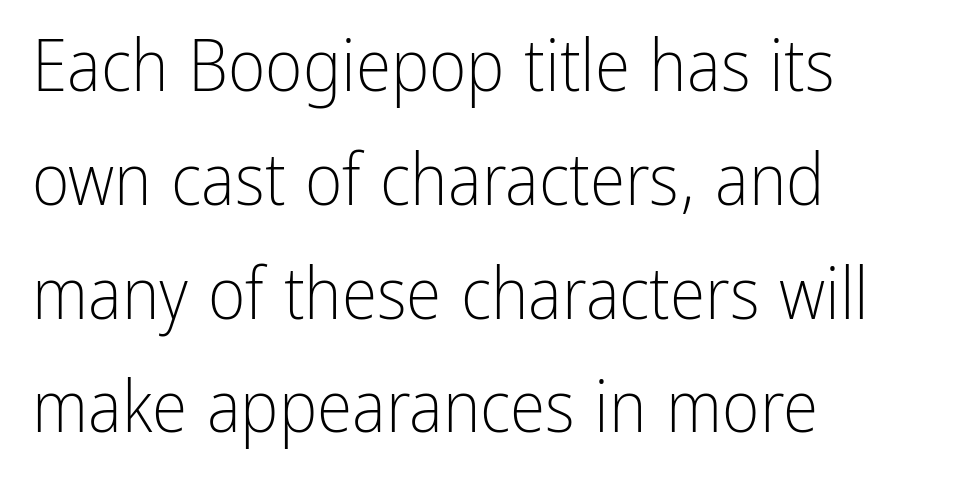
The image shows 72 px light, condensed sans-serif type, upright; set left-aligned, normal line spacing (1.58x), normal letter spacing, not underlined; low stroke contrast and a medium x-height.
